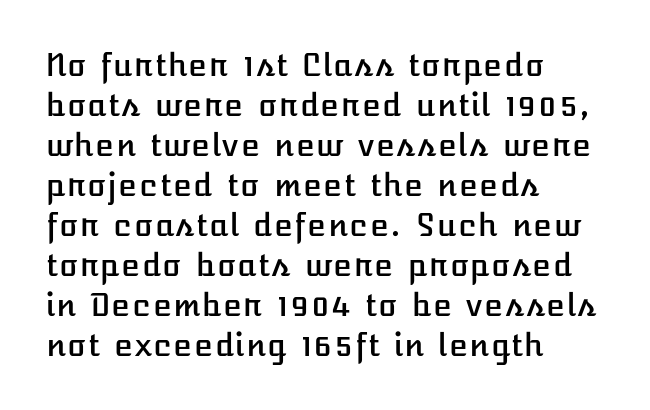
Q: Is the text italic (slanted)? A: No, it is upright.
Q: Is the text underlined? A: No.
Q: How is the paragraph aligned? A: Left-aligned.
Q: Is the spacing between letters normal or unusually wide? A: Normal.
Q: Is the spacing between lines tight, normal or loose? A: Normal.
Q: Width (condensed, normal, or wide)? A: Normal.
Q: Stroke contrast? A: Low.
Q: x-height? A: Medium.
